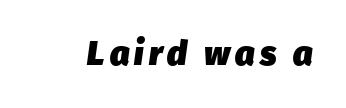
The passage shown is typed in a proportional face where columns would drift. The sample has been set heavy, in full bold. The space beneath each line is pristine and unruled. Posture: slanted.
